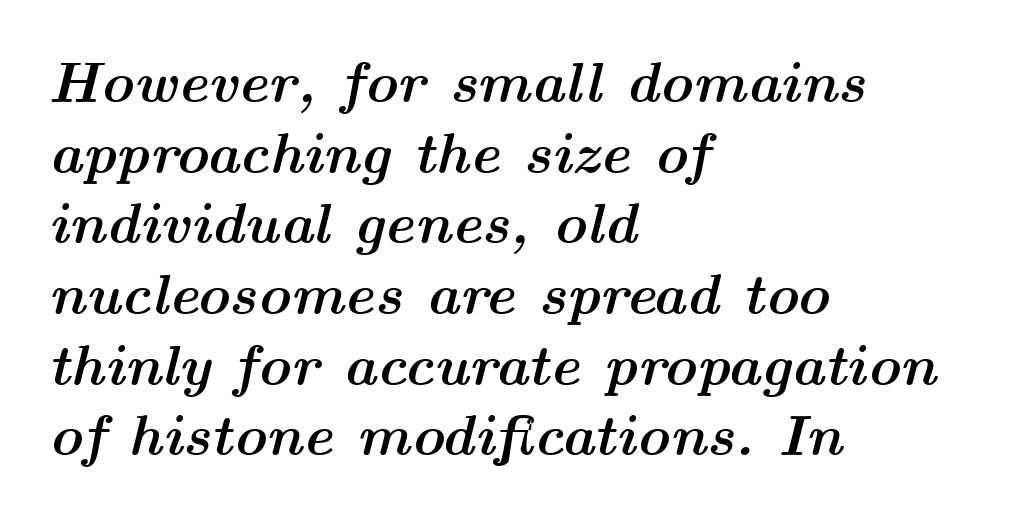
The image shows 57 px semibold, wide type, italic (leaning right); set left-aligned, line spacing 1.24x, normal letter spacing, not underlined; medium stroke contrast and a medium x-height.
